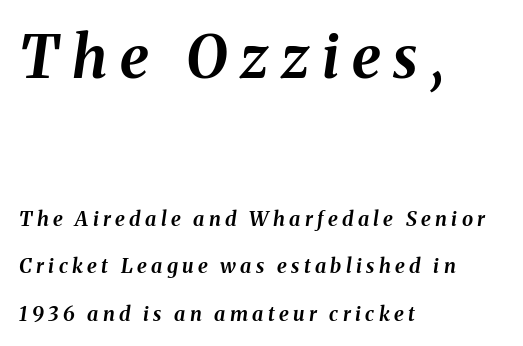
This block would shrink considerably if given ordinary leading; it's expanded now. Designer's note — italics engaged. A student would notice the top passage is typeset larger than what follows. Check under the words: just untouched page. Proportional: the letters do not fall into vertical columns.
